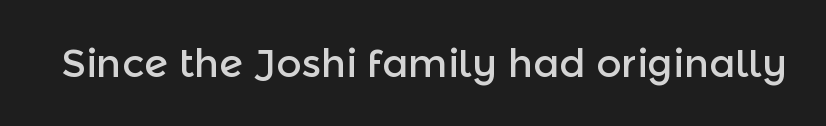
Clear beneath every line of the passage. It's the straight-up-and-down kind of type. You could not count columns in this text — the font is proportionally spaced. The type family on display is of the sans-serif kind. Words appear dense and cohesive because spacing is normal.
